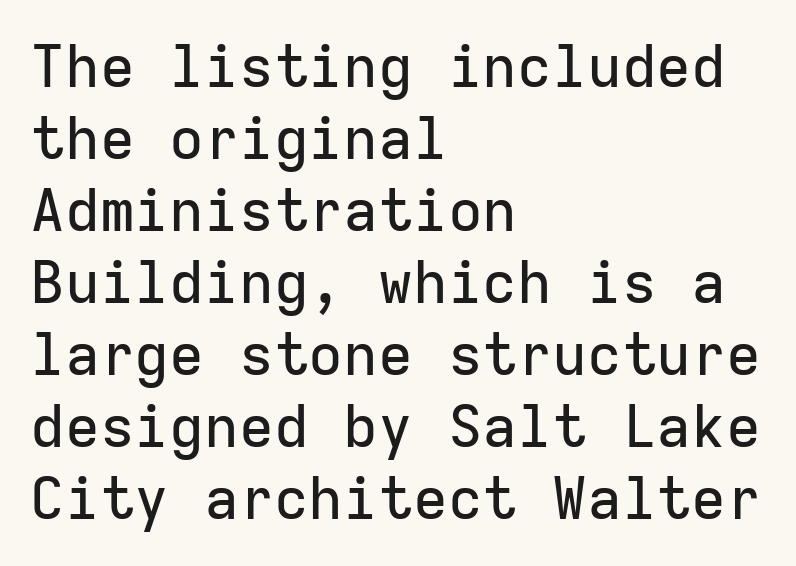
{"serif": "no", "italic": "no", "width": "normal", "stroke_contrast": "low", "x_height": "medium", "monospaced": "yes", "underline": "no", "align": "left", "line_spacing_ratio": 1.24, "letter_spacing": "normal", "letter_spacing_em": 0.0, "glyph_px": 58}
